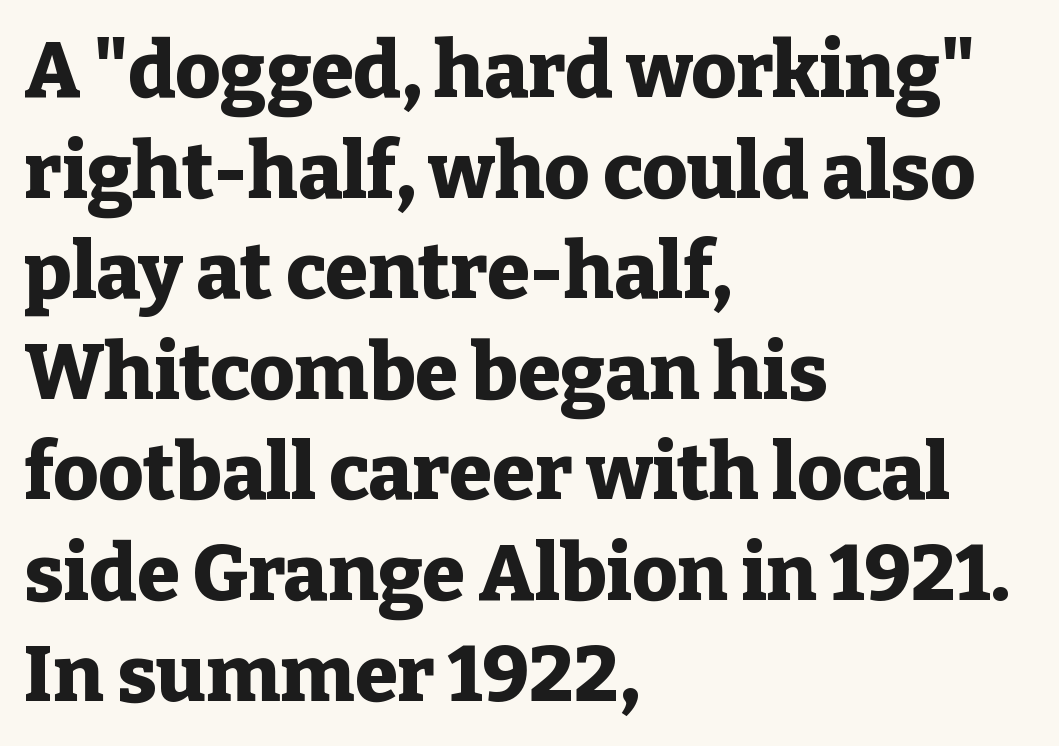
Vertical spacing — default. The lettering stays uniformly vertical, giving the passage a roman look. A student would call this left alignment; a typographer would say flush left, rag right. A clean baseline with only descenders dipping below it.
